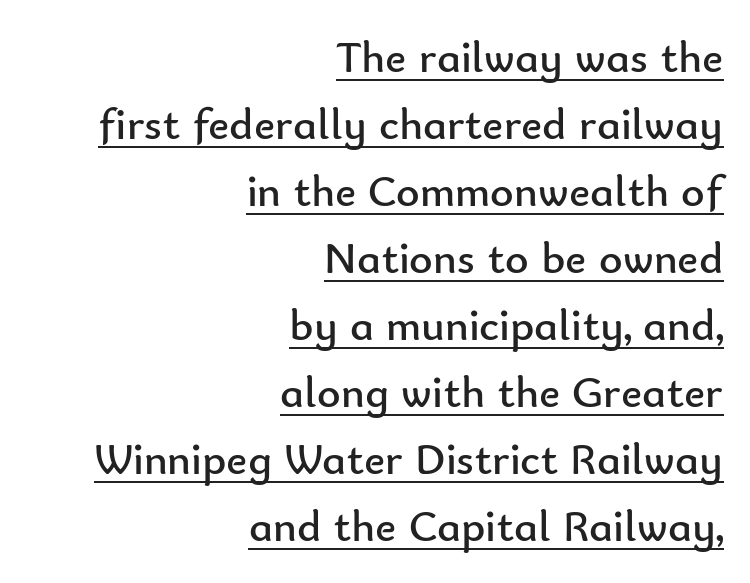
Q: Is the text bold? A: No.
Q: Is the text italic (slanted)? A: No, it is upright.
Q: Is the typeface a serif or a sans-serif typeface? A: Sans-serif.
Q: Is the text underlined? A: Yes.
Q: How is the paragraph aligned? A: Right-aligned.
Q: Is the spacing between letters normal or unusually wide? A: Normal.
Q: Is the spacing between lines tight, normal or loose? A: Normal.
Q: Width (condensed, normal, or wide)? A: Normal.
Q: Stroke contrast? A: Low.
Q: x-height? A: Small.
Q: Monospaced? A: No.
